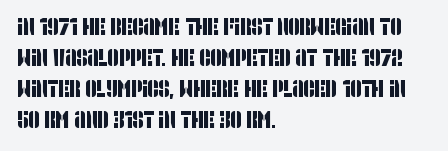
Each row of text sits above clean, open space. Caption: multi-line text, flush left, ragged right. Short note: letters normally spaced. Regarding leading, the lines here are spaced in the standard way.
